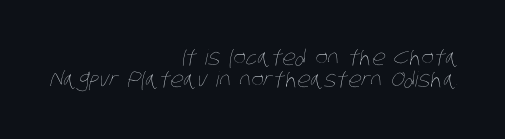
Q: Is the text bold? A: No.
Q: Is the text underlined? A: No.
Q: How is the paragraph aligned? A: Right-aligned.
Q: Is the spacing between letters normal or unusually wide? A: Normal.
Q: Is the spacing between lines tight, normal or loose? A: Tight.
